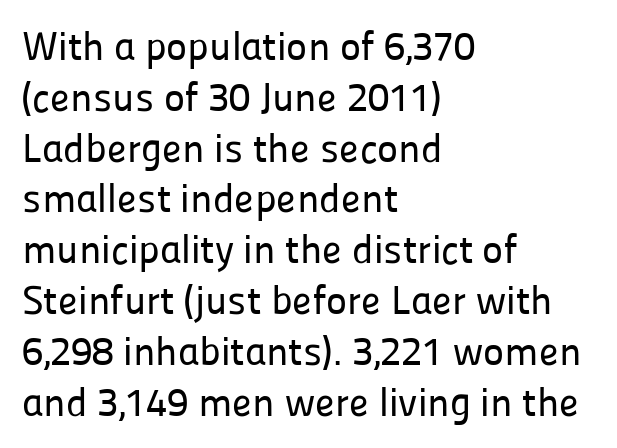
The text block is weighted toward the left margin, trailing off unevenly rightward. These lines were composed using upright roman letters. The line-height multiplier appears to be the usual default. How are the letters spaced? Ordinarily, with no added tracking.
